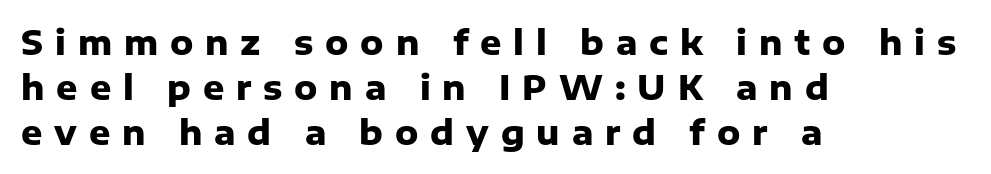
Students, this is bold: see how much ink each stroke carries. Compared with typical body copy, the letter spacing here is much looser. Posture: vertical. Here the designer chose a conventional face with non-uniform glyph widths. Check the space under the baseline: it is left empty. Normally led — the rows are evenly, conventionally spaced.
